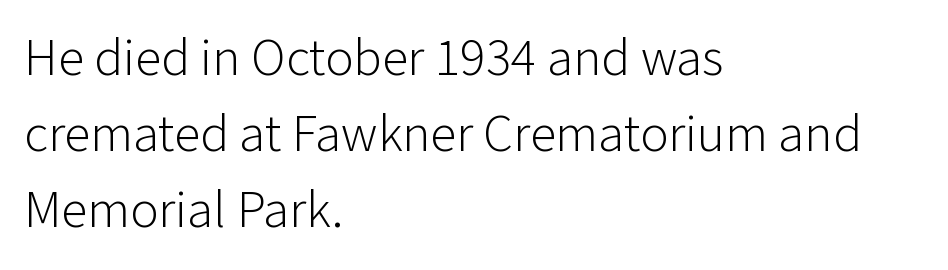
No heavy texture on the line: the type isn't bold. Does the leading feel generous? No, just average. Every row of glyphs begins at an identical x-position on the left. Is this a fixed-width face? No — the glyphs have proportional, varying widths. Look at the tracking — it's just the regular setting, nothing added.
